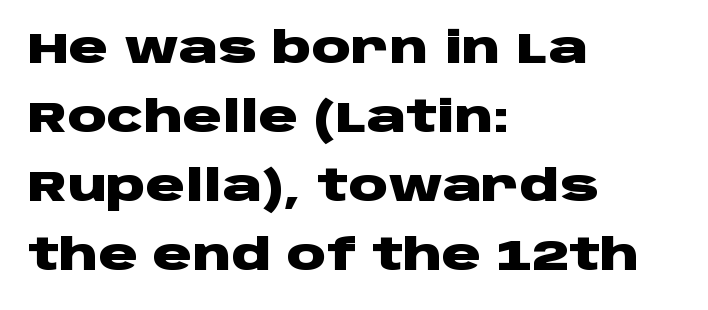
The image shows 44 px heavy, wide sans-serif type, upright; set left-aligned, normal line spacing (1.57x), normal letter spacing, not underlined; low stroke contrast and a large x-height.
